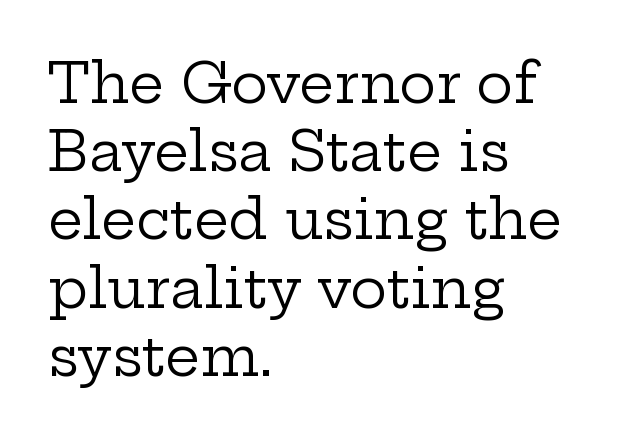
Q: Is the text bold? A: No.
Q: Is the text italic (slanted)? A: No, it is upright.
Q: Is the typeface a serif or a sans-serif typeface? A: Serif.
Q: Is the text underlined? A: No.
Q: How is the paragraph aligned? A: Left-aligned.
Q: Is the spacing between letters normal or unusually wide? A: Normal.
Q: Width (condensed, normal, or wide)? A: Wide.
Q: Stroke contrast? A: Low.
Q: x-height? A: Medium.
Q: Monospaced? A: No.
